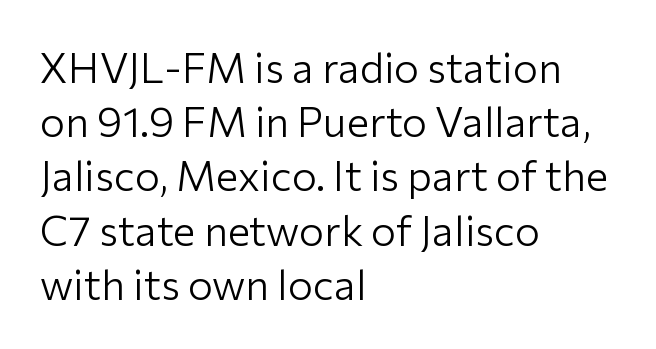
The rag falls on the right side of this text block. Quick note: interline space is typical. Honestly, the letter spacing is just normal — you wouldn't notice it. Each letter's strokes conclude bluntly, with no projecting serifs. Weight: not bold — regular or lighter.
